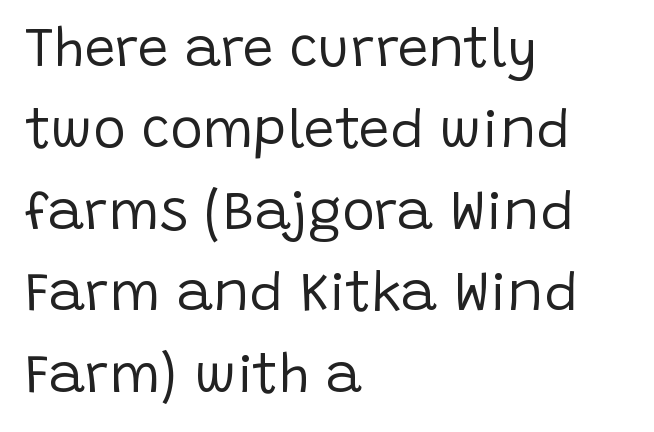
The image shows 55 px regular-weight sans-serif type, upright; set left-aligned, normal line spacing (1.48x), normal letter spacing, not underlined; low stroke contrast and a large x-height.
